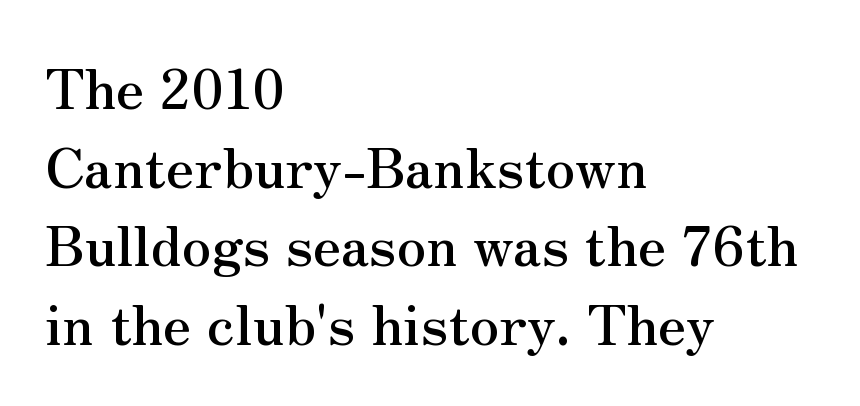
Left-aligned paragraph, ragged on the right. These lines are composed in type with serifs. Rendered with straight, roman letterforms. Summary of vertical rhythm: regular, with standard interline spacing. The passage shown has conventional tracking throughout.
